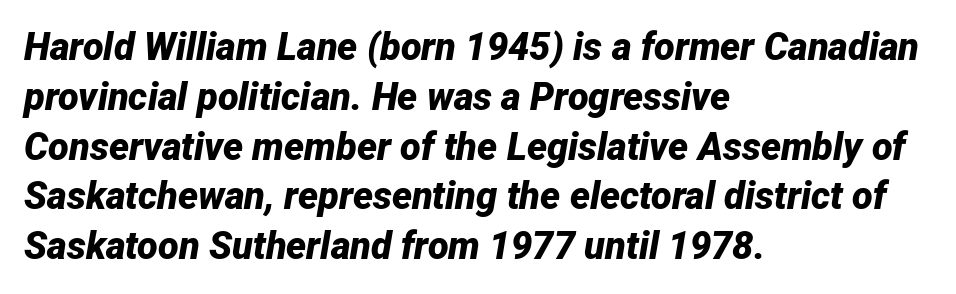
Q: Is the text bold? A: Yes.
Q: Is the text italic (slanted)? A: Yes, it leans right by about 12 degrees.
Q: Is the text underlined? A: No.
Q: How is the paragraph aligned? A: Left-aligned.
Q: Is the spacing between letters normal or unusually wide? A: Normal.
Q: Is the spacing between lines tight, normal or loose? A: Normal.
Q: Width (condensed, normal, or wide)? A: Normal.
Q: Stroke contrast? A: Low.
Q: x-height? A: Medium.
Q: Monospaced? A: No.
